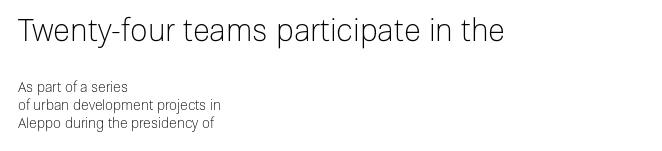
A typesetter would call this proportional, since set widths differ per character. Vertical spacing — default. The passage shown is not bold in any degree. Which chunk is bigger? The first one — the top block dwarfs the bottom.
